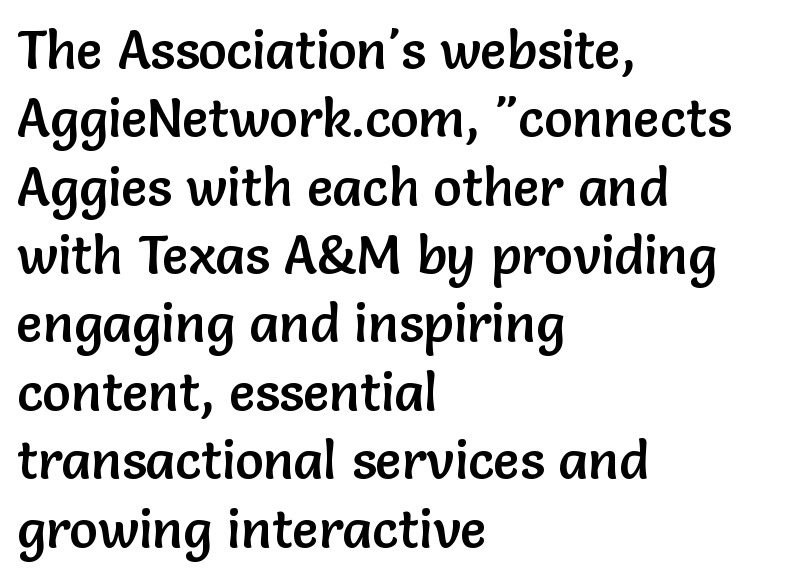
The image shows 53 px sans-serif type, upright; set left-aligned, normal line spacing (1.29x), normal letter spacing, not underlined; low stroke contrast and a medium x-height.
